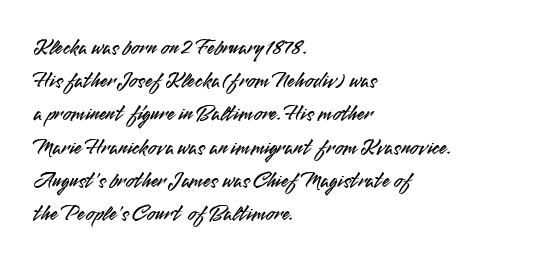
The image shows 22 px text type; set left-aligned, normal line spacing (1.51x), normal letter spacing, not underlined.
